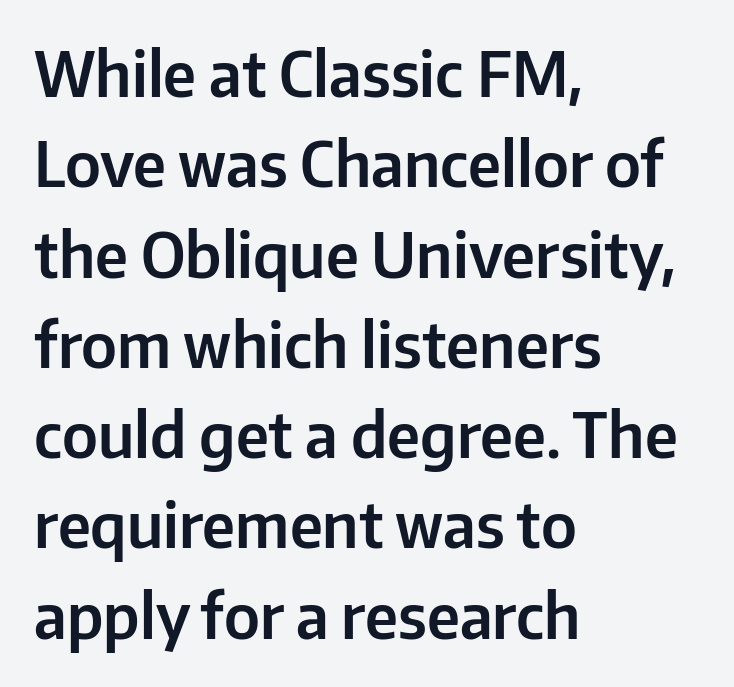
Compared with typical body copy, the letter spacing here is the same. Leading matches the norm, producing a regular column. Looks like regular typesetting: each glyph gets only the width it needs. You can tell from the bare stems that sans-serif type was used.
